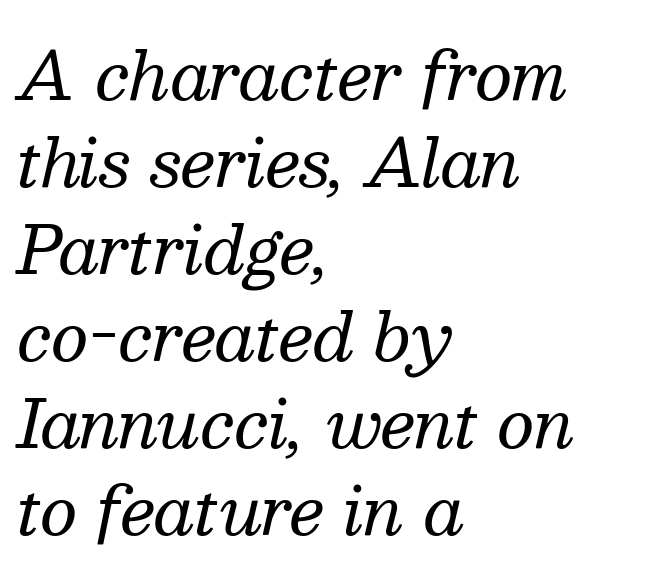
{"serif": "yes", "italic": "yes", "lean": "right", "slant_degrees": 13, "bold": "no", "weight": "regular", "width": "normal", "stroke_contrast": "medium", "x_height": "medium", "monospaced": "no", "underline": "no", "align": "left", "line_spacing": "normal", "line_spacing_ratio": 1.34, "letter_spacing": "normal", "letter_spacing_em": 0.0, "glyph_px": 65}
